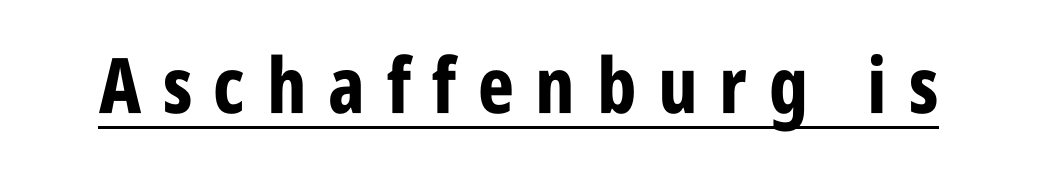
The image shows 77 px bold, condensed sans-serif type, upright; set unusually wide letter spacing (+0.28 em), underlined; low stroke contrast and a large x-height.
